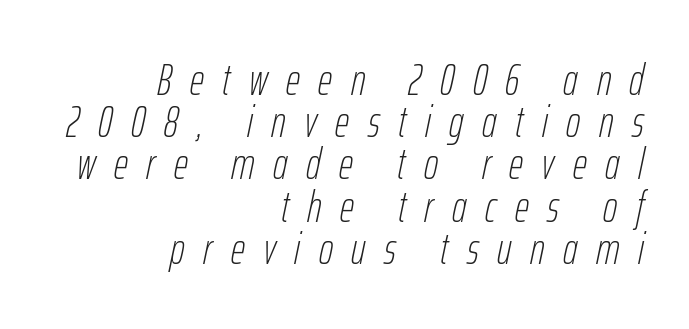
The image shows 44 px thin, condensed type, italic (leaning right); set right-aligned, tight line spacing (0.96x), unusually wide letter spacing (+0.42 em), not underlined; low stroke contrast and a medium x-height.
